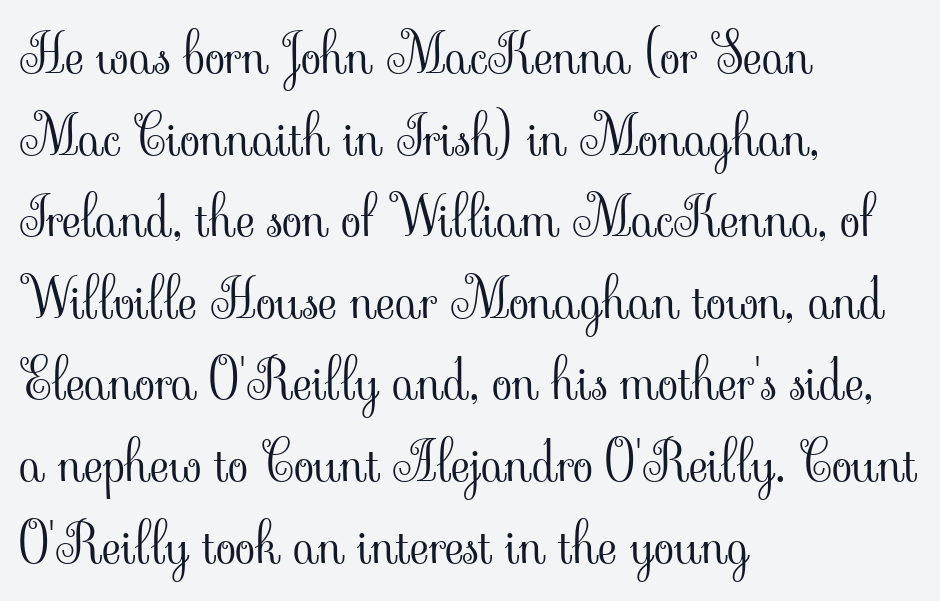
The image shows 53 px light serif type, upright; set left-aligned, normal line spacing (1.54x), normal letter spacing, not underlined; low stroke contrast and a small x-height.
